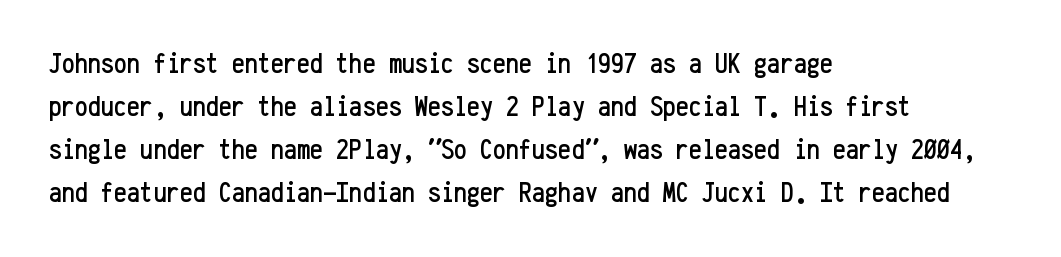
Q: Is the text italic (slanted)? A: No, it is upright.
Q: Is the typeface a serif or a sans-serif typeface? A: Sans-serif.
Q: Is the text underlined? A: No.
Q: How is the paragraph aligned? A: Left-aligned.
Q: Is the spacing between letters normal or unusually wide? A: Normal.
Q: Is the spacing between lines tight, normal or loose? A: Normal.
Q: Width (condensed, normal, or wide)? A: Condensed.
Q: Stroke contrast? A: Low.
Q: x-height? A: Medium.
Q: Monospaced? A: Yes.
